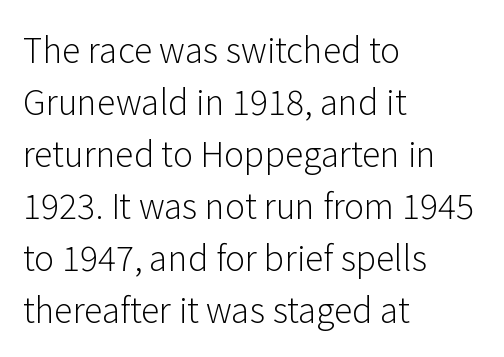
{"serif": "no", "italic": "no", "bold": "no", "weight": "light", "width": "normal", "stroke_contrast": "low", "x_height": "medium", "monospaced": "no", "underline": "no", "align": "left", "line_spacing": "normal", "line_spacing_ratio": 1.53, "letter_spacing": "normal", "letter_spacing_em": 0.0, "glyph_px": 34}
